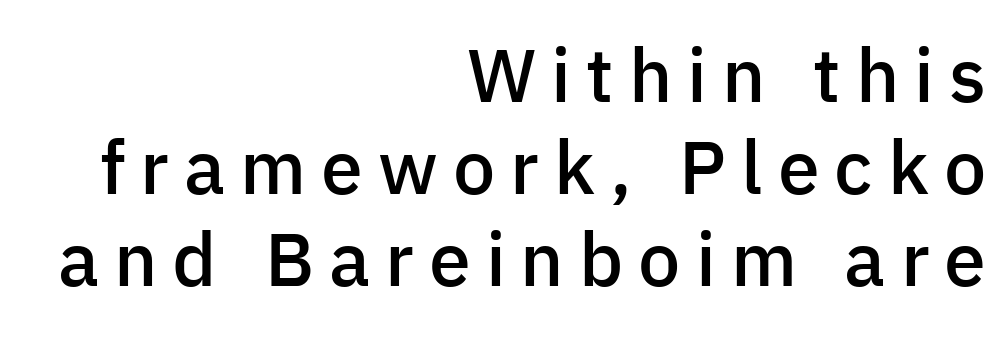
{"serif": "no", "italic": "no", "bold": "semi", "weight": "semibold", "width": "normal", "stroke_contrast": "low", "x_height": "medium", "monospaced": "no", "underline": "no", "align": "right", "line_spacing_ratio": 1.23, "letter_spacing": "wide", "letter_spacing_em": 0.2, "glyph_px": 75}
